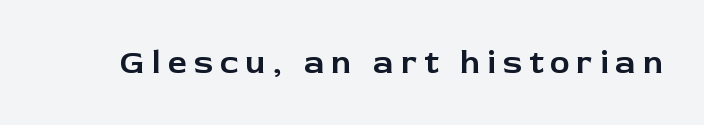
The image shows 34 px sans-serif type, upright; set unusually wide letter spacing (+0.2 em), not underlined; low stroke contrast and a medium x-height.
